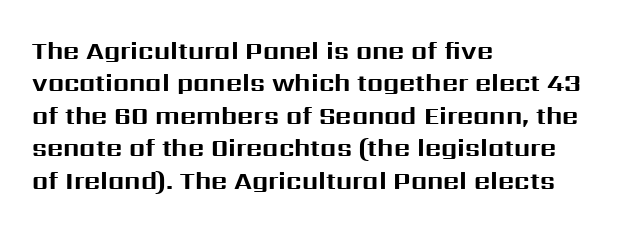
A typesetter would mark this as roman, not italic. The strokes are fattened all the way to bold. Beneath every word, the page is bare. The letters sit at their default tracking, neither squeezed nor spread. Notice how the passage keeps a crisp vertical edge on the left only. The lines sit at an ordinary, default distance from one another.
